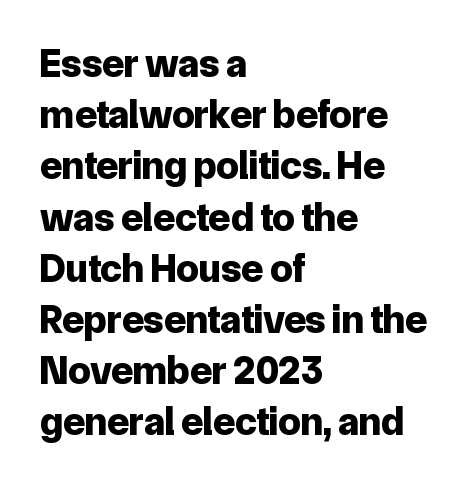
The image shows 40 px bold sans-serif type, upright; set left-aligned, normal line spacing (1.28x), normal letter spacing, not underlined; low stroke contrast and a medium x-height.
